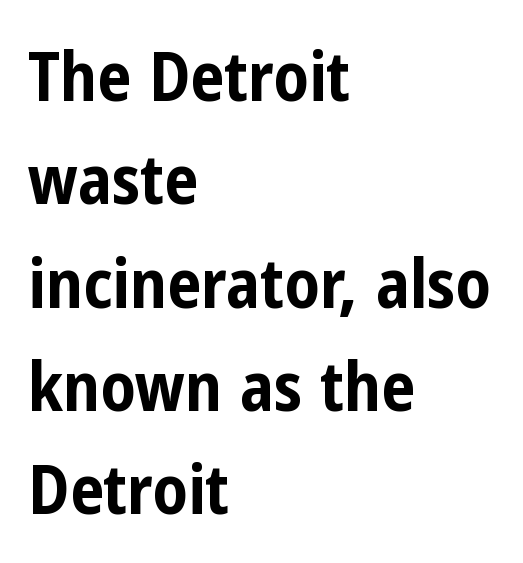
Note the varied advance widths — an 'i' is clearly narrower than an 'm'. A normal amount of white space separates one row of letters from the next. The font is running at its bold setting. It's the straight-up-and-down kind of type. Nobody drew a line under any word here.
